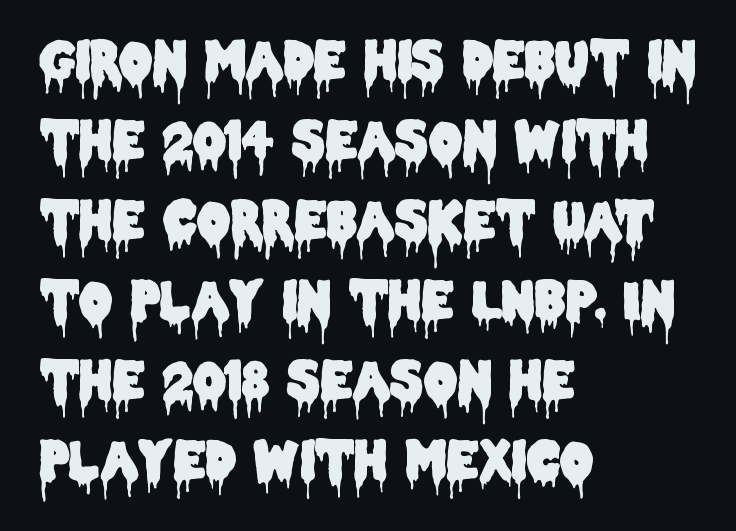
Q: Is the text italic (slanted)? A: No, it is upright.
Q: Is the typeface a serif or a sans-serif typeface? A: Sans-serif.
Q: Is the text underlined? A: No.
Q: How is the paragraph aligned? A: Left-aligned.
Q: Is the spacing between letters normal or unusually wide? A: Normal.
Q: Is the spacing between lines tight, normal or loose? A: Normal.
Q: Width (condensed, normal, or wide)? A: Condensed.
Q: Stroke contrast? A: Low.
Q: x-height? A: Large.
Q: Monospaced? A: No.
